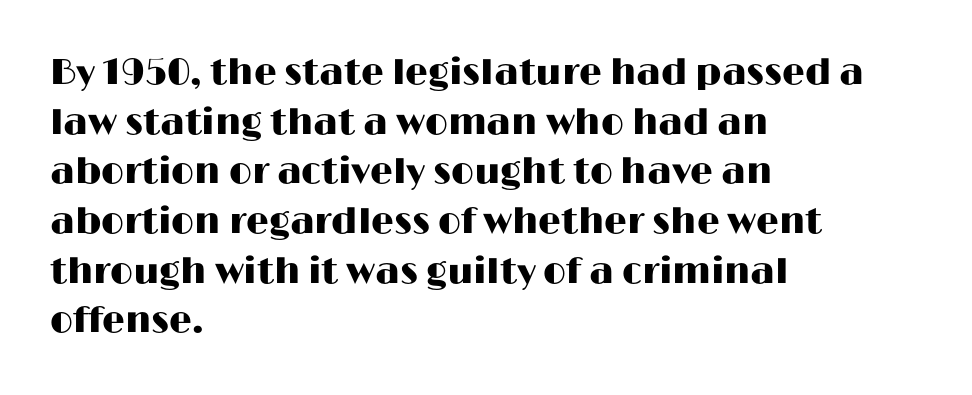
Q: Is the text italic (slanted)? A: No, it is upright.
Q: Is the typeface a serif or a sans-serif typeface? A: Sans-serif.
Q: Is the text underlined? A: No.
Q: How is the paragraph aligned? A: Left-aligned.
Q: Is the spacing between letters normal or unusually wide? A: Normal.
Q: Is the spacing between lines tight, normal or loose? A: Normal.
Q: Width (condensed, normal, or wide)? A: Wide.
Q: Stroke contrast? A: High.
Q: x-height? A: Medium.
Q: Monospaced? A: No.
